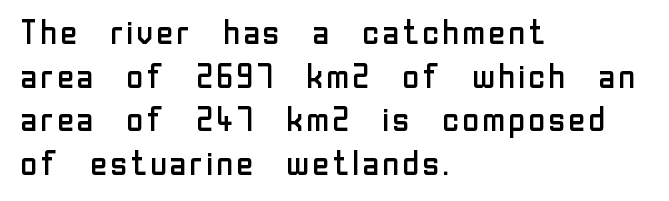
The image shows 34 px regular-weight sans-serif type, upright; set left-aligned, normal line spacing (1.28x), normal letter spacing, not underlined; low stroke contrast and a medium x-height.
